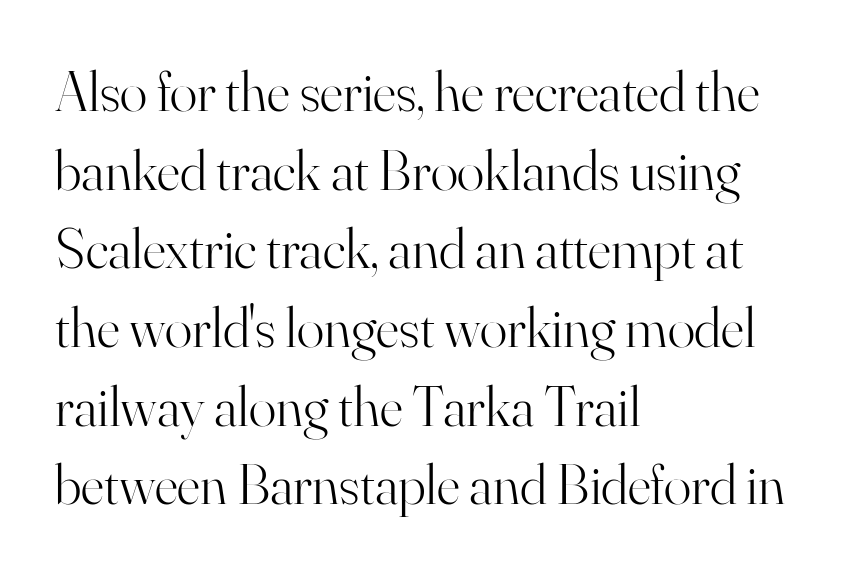
Typeset ragged right — the left edge is the straight one. What kind of face is this? One with serifs. The glyphs are unaccompanied by any horizontal stroke below them. Reading down the column, the eye jumps a familiar distance to each next line. Letter spacing: default. This sample uses an upright cut, with every glyph sitting square on the baseline.
